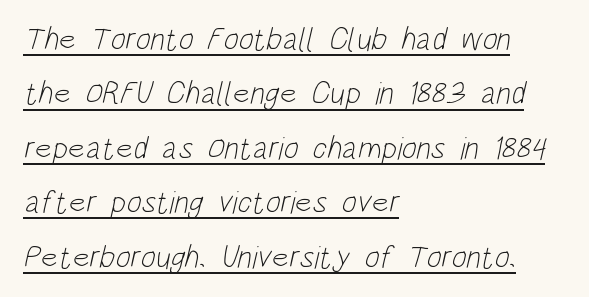
{"serif": "no", "bold": "no", "weight": "light", "width": "condensed", "stroke_contrast": "low", "x_height": "large", "monospaced": "no", "underline": "yes", "align": "left", "line_spacing": "normal", "line_spacing_ratio": 1.7, "letter_spacing": "normal", "letter_spacing_em": 0.0, "glyph_px": 32}
